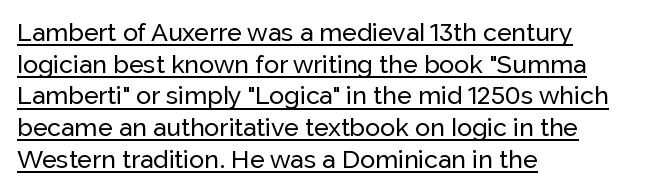
The image shows 25 px text type, upright; set left-aligned, normal line spacing (1.27x), normal letter spacing, underlined.
